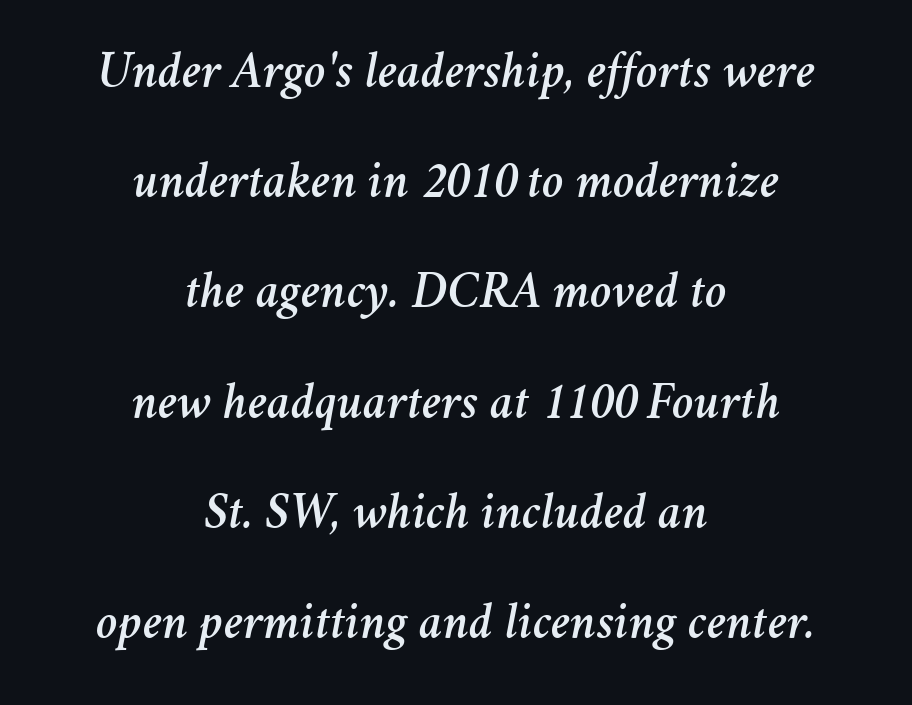
The image shows 52 px text type, italic (leaning right); set centered, loose line spacing (2.12x), normal letter spacing, not underlined; medium stroke contrast and a medium x-height.
